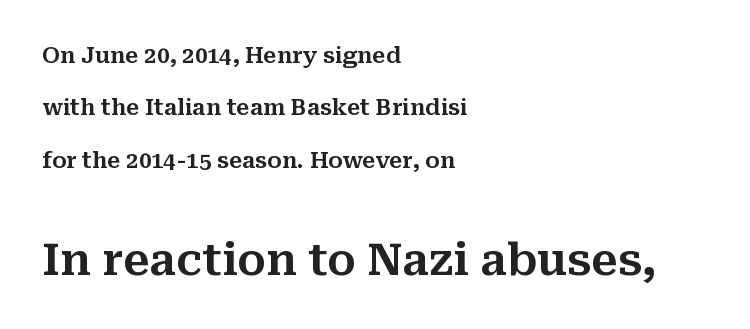
Q: Is the text italic (slanted)? A: No, it is upright.
Q: Is the typeface a serif or a sans-serif typeface? A: Serif.
Q: Is the text underlined? A: No.
Q: How is the paragraph aligned? A: Left-aligned.
Q: Is the spacing between letters normal or unusually wide? A: Normal.
Q: Is the spacing between lines tight, normal or loose? A: Loose.
Q: Which block of text is set in a larger size, the first (top) or the second (bottom)? A: The second (bottom) one.
Q: Width (condensed, normal, or wide)? A: Normal.
Q: Stroke contrast? A: Medium.
Q: x-height? A: Medium.
Q: Monospaced? A: No.
